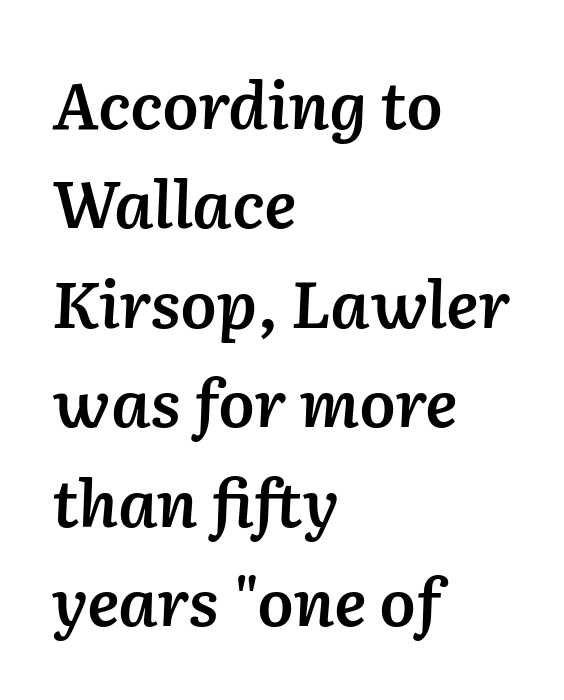
{"italic": "yes", "lean": "right", "slant_degrees": 2, "bold": "semi", "weight": "semibold", "width": "normal", "stroke_contrast": "low", "x_height": "medium", "monospaced": "no", "underline": "no", "align": "left", "line_spacing": "normal", "line_spacing_ratio": 1.53, "letter_spacing": "normal", "letter_spacing_em": 0.0, "glyph_px": 65}
